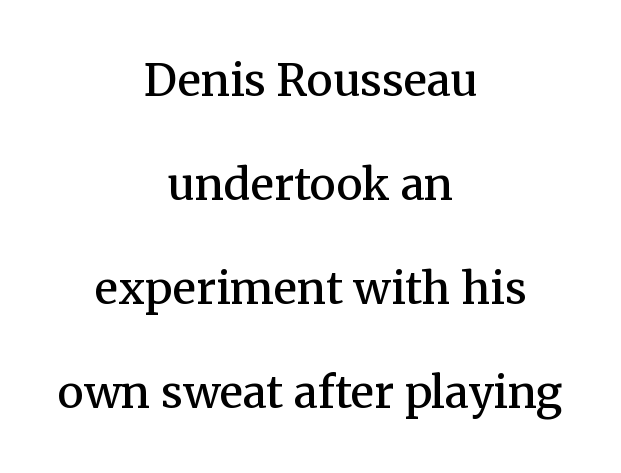
The image shows 44 px semibold serif type, upright; set centered, loose line spacing (2.36x), normal letter spacing, not underlined; medium stroke contrast and a medium x-height.
